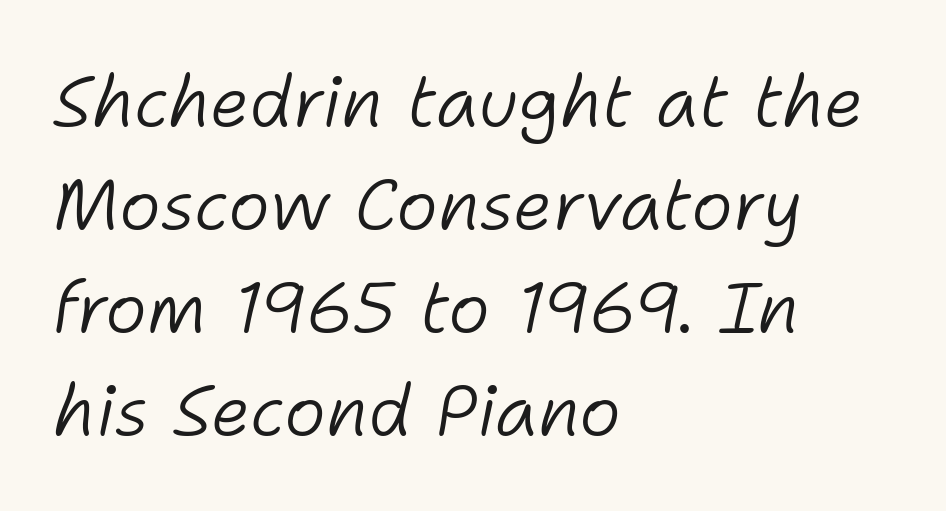
A quiet, ordinary-to-light weight characterises the typeface. Here the designer chose a conventional face with non-uniform glyph widths. A typesetter would mark this as italic. The gap between lines stays unmarked. Casual observation: everything's shoved over to the left.
